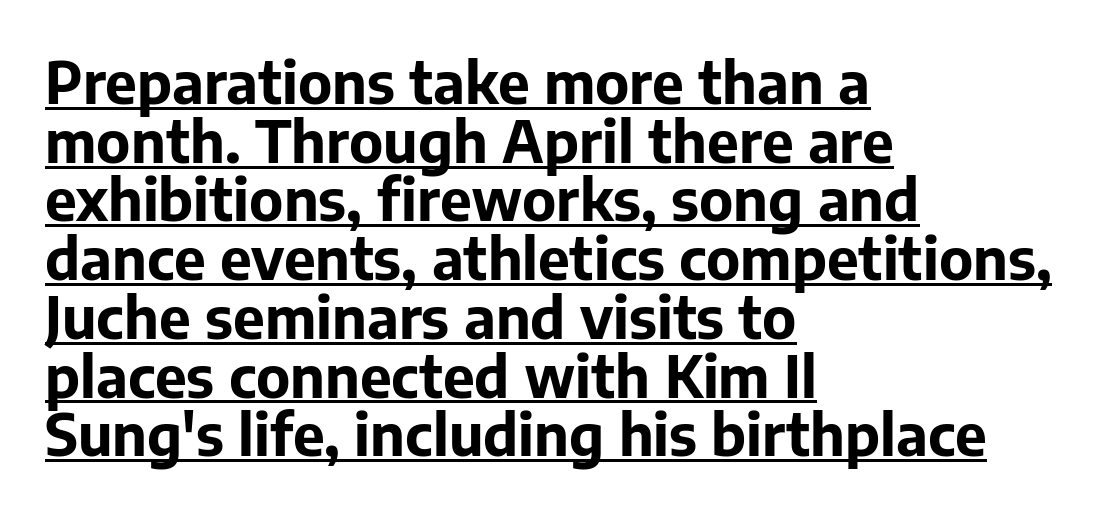
Vertically, the passage feels compressed, each row crowding the next. In terms of letterspacing, this is plain default setting. The specimen reads as upright at a glance. Students, this is bold: see how much ink each stroke carries. Stroke terminals: plain, sans-serif. Underlined type.
